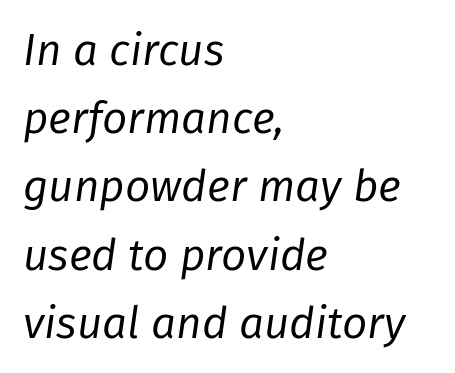
The image shows 44 px regular-weight type, italic (leaning right); set left-aligned, normal line spacing (1.55x), normal letter spacing, not underlined; low stroke contrast and a medium x-height.
